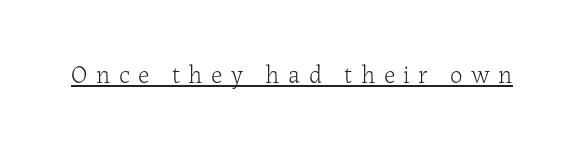
The typesetter has applied underlining to the passage shown. Weight class: somewhere from thin through regular. Posture: upright roman. This rendering widens character spacing well past its baseline value.
